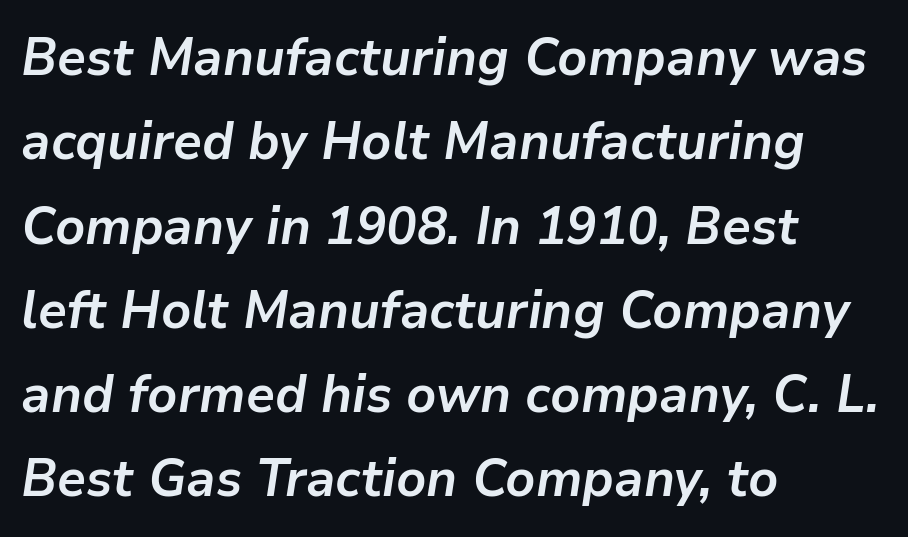
Line starts are locked; line ends wander. Proportional: the letters do not fall into vertical columns. The vertical gap from one line to the next is medium. When letters slant like this, we call the style italic.
